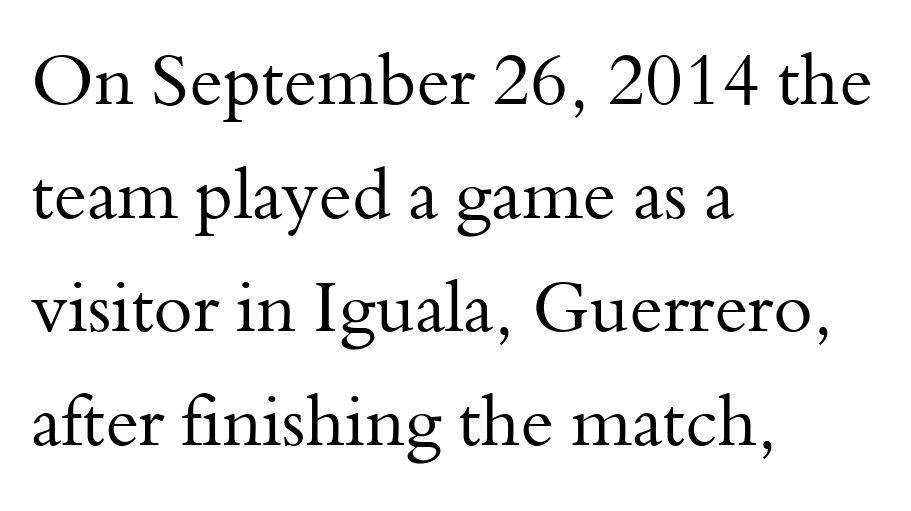
The image shows 71 px regular-weight serif type, upright; set left-aligned, normal line spacing (1.6x), normal letter spacing, not underlined; medium stroke contrast and a small x-height.
